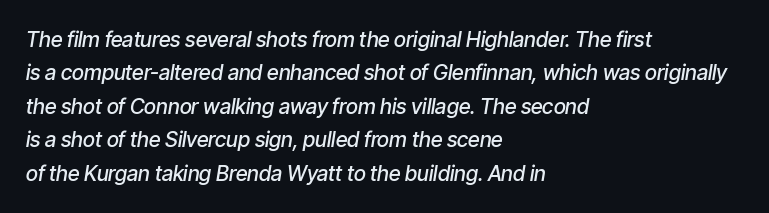
The image shows 21 px text type, italic (leaning right); set left-aligned, normal line spacing (1.59x), normal letter spacing, not underlined.
